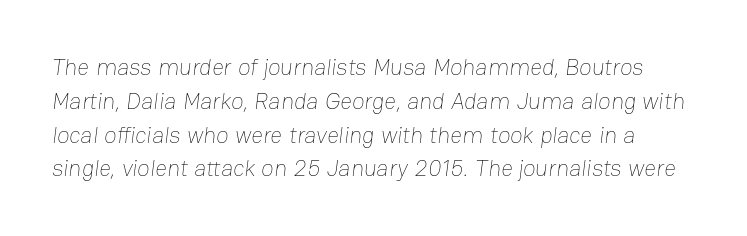
The image shows 23 px text type; set normal line spacing (1.47x), normal letter spacing, not underlined.
